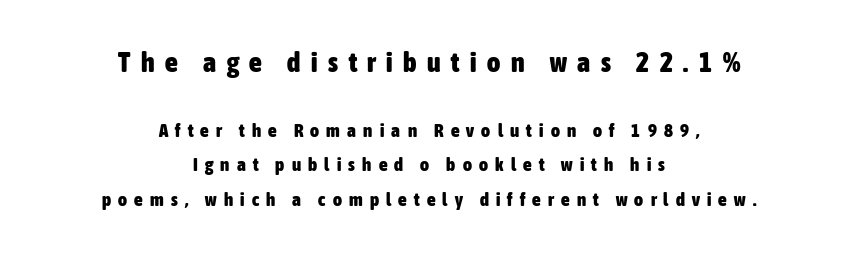
Q: Is the text bold? A: Yes.
Q: Is the text italic (slanted)? A: No, it is upright.
Q: Is the typeface a serif or a sans-serif typeface? A: Sans-serif.
Q: Is the text underlined? A: No.
Q: How is the paragraph aligned? A: Centered.
Q: Is the spacing between letters normal or unusually wide? A: Unusually wide.
Q: Which block of text is set in a larger size, the first (top) or the second (bottom)? A: The first (top) one.
Q: Width (condensed, normal, or wide)? A: Condensed.
Q: Stroke contrast? A: Low.
Q: x-height? A: Medium.
Q: Monospaced? A: No.
